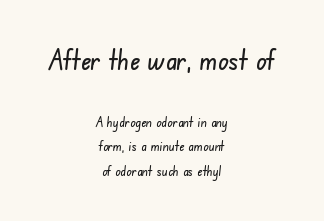
The image shows 28 px condensed sans-serif type; set centered, line spacing 1.74x, normal letter spacing, not underlined; the first (top) block is 2.0x larger; low stroke contrast and a small x-height.
